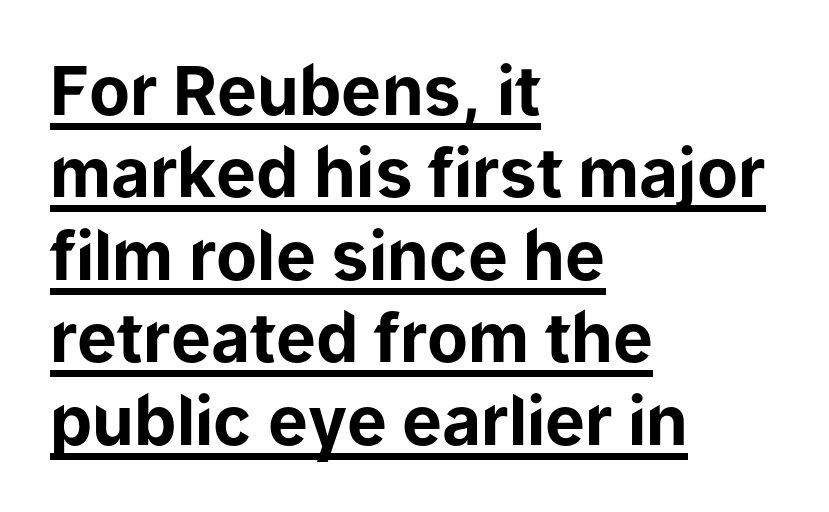
Q: Is the text bold? A: Yes.
Q: Is the text italic (slanted)? A: No, it is upright.
Q: Is the typeface a serif or a sans-serif typeface? A: Sans-serif.
Q: Is the text underlined? A: Yes.
Q: How is the paragraph aligned? A: Left-aligned.
Q: Is the spacing between letters normal or unusually wide? A: Normal.
Q: Width (condensed, normal, or wide)? A: Normal.
Q: Stroke contrast? A: Low.
Q: x-height? A: Medium.
Q: Monospaced? A: No.
